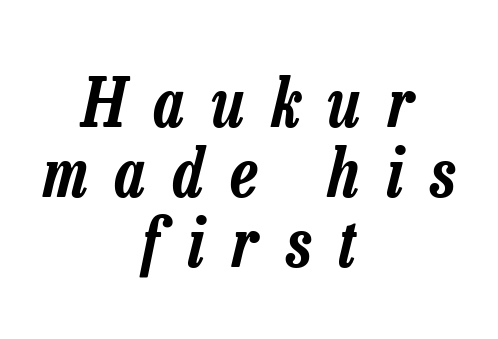
Q: Is the text italic (slanted)? A: Yes, it leans right by about 13 degrees.
Q: Is the text underlined? A: No.
Q: How is the paragraph aligned? A: Centered.
Q: Is the spacing between letters normal or unusually wide? A: Unusually wide.
Q: Is the spacing between lines tight, normal or loose? A: Tight.
Q: Width (condensed, normal, or wide)? A: Condensed.
Q: Stroke contrast? A: Low.
Q: x-height? A: Medium.
Q: Monospaced? A: No.
